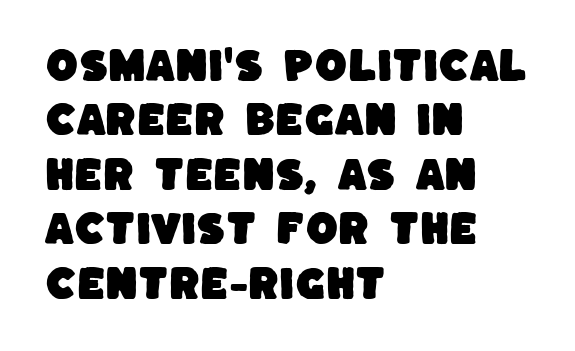
{"serif": "no", "width": "normal", "stroke_contrast": "low", "x_height": "large", "monospaced": "no", "underline": "no", "align": "left", "line_spacing": "normal", "line_spacing_ratio": 1.47, "letter_spacing": "normal", "letter_spacing_em": 0.0, "glyph_px": 37}
